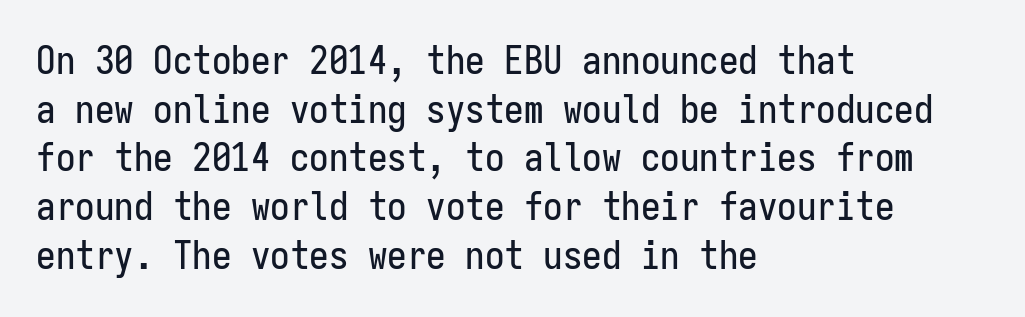
{"serif": "no", "italic": "no", "width": "condensed", "stroke_contrast": "low", "x_height": "medium", "monospaced": "yes", "underline": "no", "align": "left", "line_spacing": "normal", "line_spacing_ratio": 1.25, "letter_spacing": "normal", "letter_spacing_em": 0.0, "glyph_px": 39}
